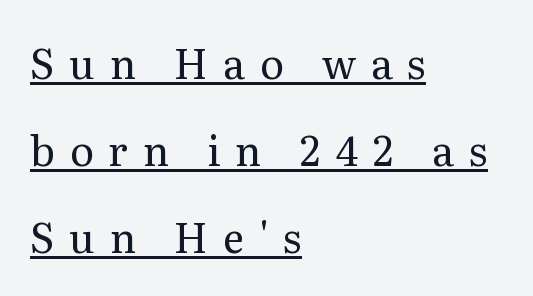
{"serif": "yes", "italic": "no", "bold": "no", "weight": "regular", "width": "normal", "stroke_contrast": "medium", "x_height": "medium", "monospaced": "no", "underline": "yes", "align": "left", "line_spacing": "loose", "line_spacing_ratio": 2.12, "letter_spacing": "wide", "letter_spacing_em": 0.36, "glyph_px": 41}
